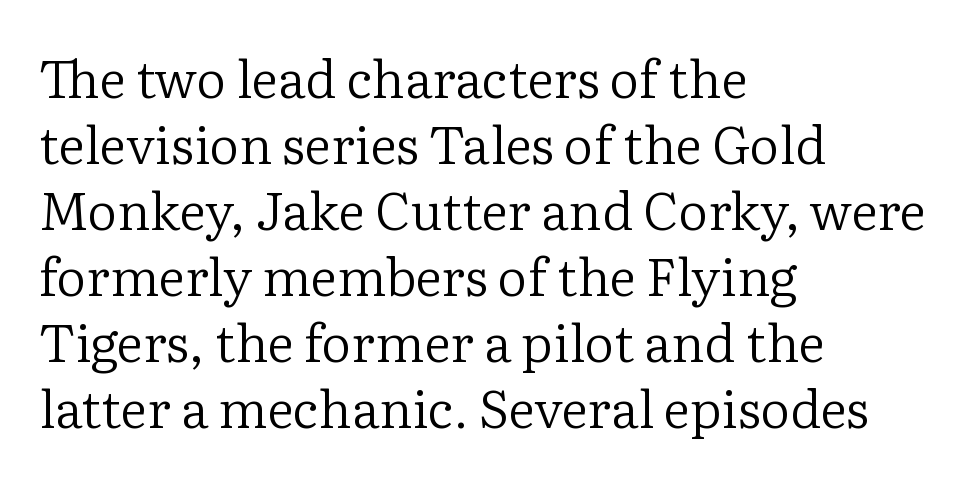
Q: Is the text bold? A: No.
Q: Is the text italic (slanted)? A: No, it is upright.
Q: Is the typeface a serif or a sans-serif typeface? A: Serif.
Q: Is the text underlined? A: No.
Q: How is the paragraph aligned? A: Left-aligned.
Q: Is the spacing between letters normal or unusually wide? A: Normal.
Q: Is the spacing between lines tight, normal or loose? A: Normal.
Q: Width (condensed, normal, or wide)? A: Normal.
Q: Stroke contrast? A: Low.
Q: x-height? A: Medium.
Q: Monospaced? A: No.
